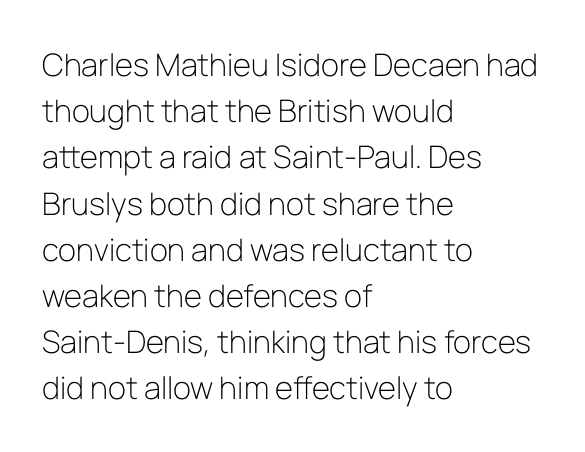
Q: Is the text bold? A: No.
Q: Is the text italic (slanted)? A: No, it is upright.
Q: Is the typeface a serif or a sans-serif typeface? A: Sans-serif.
Q: Is the text underlined? A: No.
Q: How is the paragraph aligned? A: Left-aligned.
Q: Is the spacing between letters normal or unusually wide? A: Normal.
Q: Is the spacing between lines tight, normal or loose? A: Normal.
Q: Width (condensed, normal, or wide)? A: Normal.
Q: Stroke contrast? A: Low.
Q: x-height? A: Medium.
Q: Monospaced? A: No.
